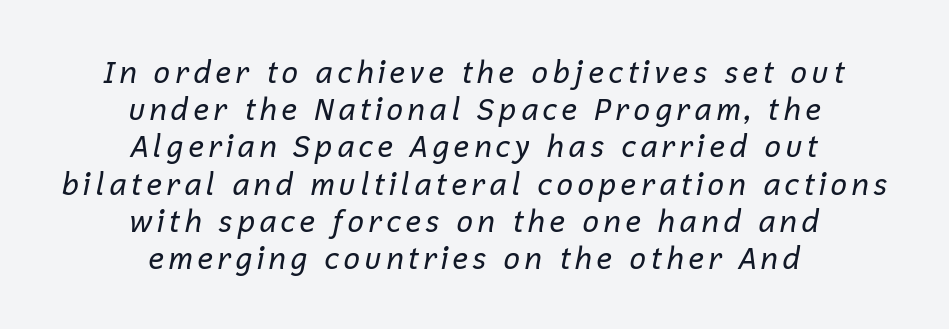
Q: Is the text bold? A: No.
Q: Is the text italic (slanted)? A: Yes, it leans right by about 12 degrees.
Q: Is the text underlined? A: No.
Q: How is the paragraph aligned? A: Centered.
Q: Width (condensed, normal, or wide)? A: Normal.
Q: Stroke contrast? A: Low.
Q: x-height? A: Medium.
Q: Monospaced? A: No.
